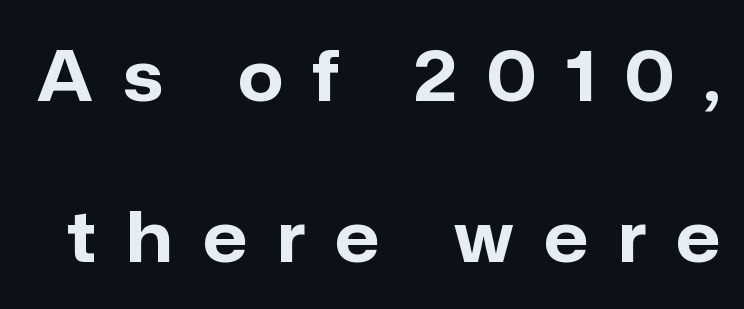
Q: Is the text bold? A: Yes.
Q: Is the text italic (slanted)? A: No, it is upright.
Q: Is the typeface a serif or a sans-serif typeface? A: Sans-serif.
Q: Is the text underlined? A: No.
Q: Is the spacing between letters normal or unusually wide? A: Unusually wide.
Q: Is the spacing between lines tight, normal or loose? A: Loose.
Q: Width (condensed, normal, or wide)? A: Normal.
Q: Stroke contrast? A: Low.
Q: x-height? A: Medium.
Q: Monospaced? A: No.
